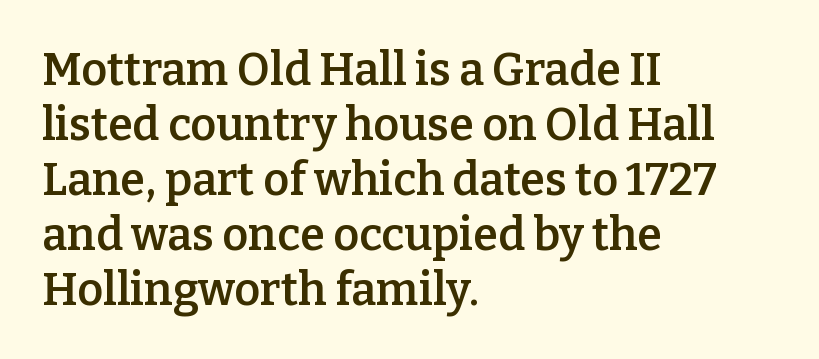
The rendering shows small feet on the letterforms — a serif design. The letters advance in unequal steps, a hallmark of proportional type. How are the letters spaced? Ordinarily, with no added tracking. Summary of weight: moderately heavy, a semibold. Upright lettering throughout.
